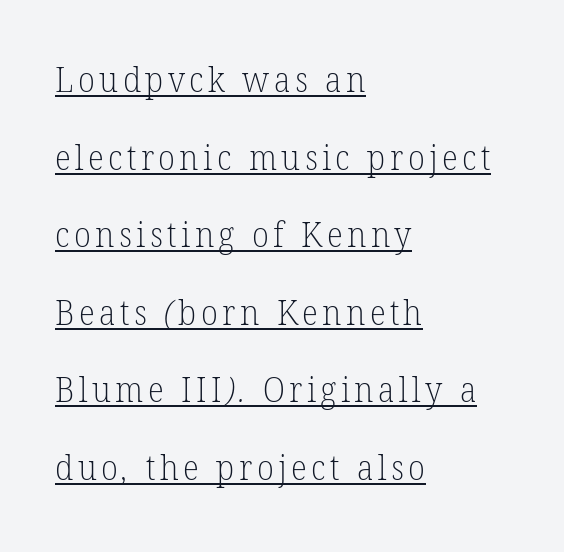
The image shows 34 px light serif type; set left-aligned, loose line spacing (2.28x), underlined; low stroke contrast and a medium x-height.
